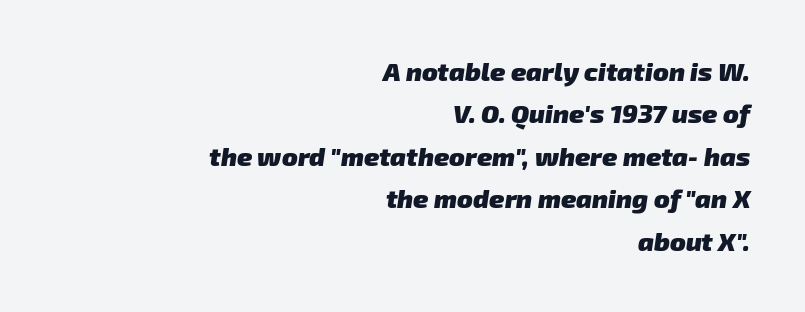
{"bold": "yes", "underline": "no", "align": "right", "line_spacing": "normal", "line_spacing_ratio": 1.63, "letter_spacing": "normal", "letter_spacing_em": 0.0, "glyph_px": 26}
